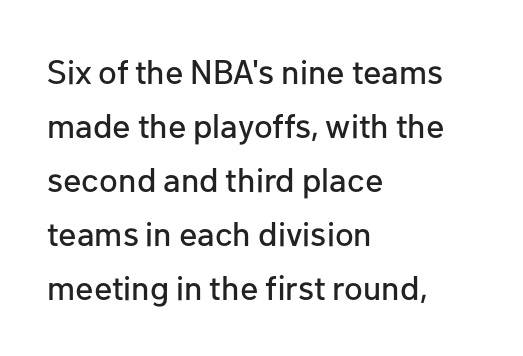
{"serif": "no", "italic": "no", "width": "normal", "stroke_contrast": "low", "x_height": "medium", "monospaced": "no", "underline": "no", "align": "left", "line_spacing": "normal", "line_spacing_ratio": 1.59, "letter_spacing": "normal", "letter_spacing_em": 0.0, "glyph_px": 34}
